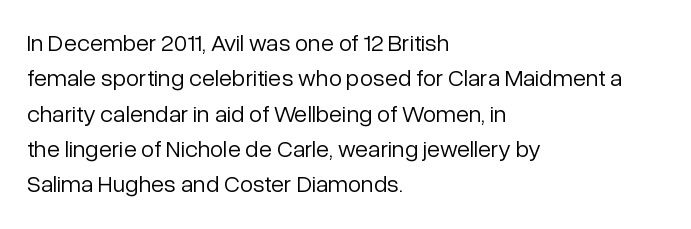
The image shows 24 px text type, upright; set left-aligned, normal line spacing (1.47x), normal letter spacing, not underlined.
